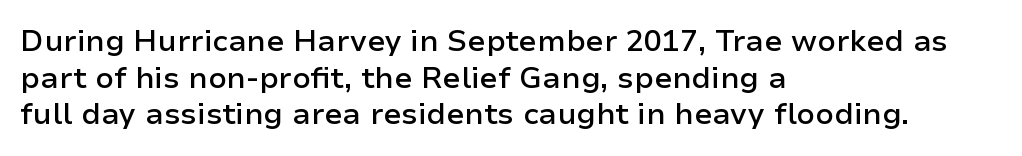
The image shows 30 px semibold sans-serif type, upright; set left-aligned, line spacing 1.22x, normal letter spacing, not underlined; low stroke contrast and a medium x-height.
